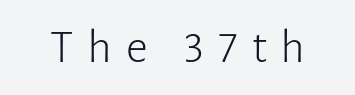
Q: Is the text bold? A: No.
Q: Is the text italic (slanted)? A: No, it is upright.
Q: Is the typeface a serif or a sans-serif typeface? A: Sans-serif.
Q: Is the text underlined? A: No.
Q: Is the spacing between letters normal or unusually wide? A: Unusually wide.
Q: Width (condensed, normal, or wide)? A: Normal.
Q: Stroke contrast? A: Low.
Q: x-height? A: Medium.
Q: Monospaced? A: No.
